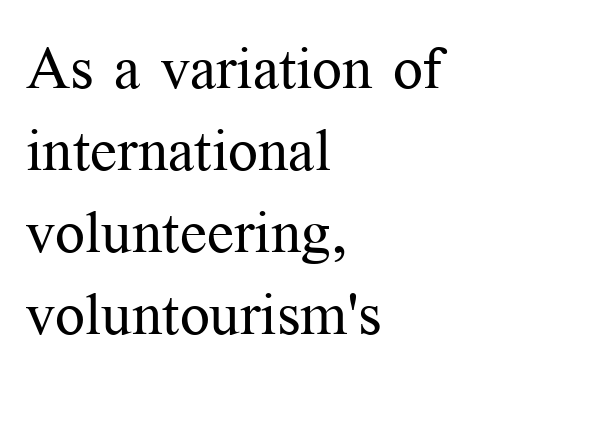
Alignment: flush left. Words float on clear page, feet unadorned. Honestly, the letter spacing is just normal — you wouldn't notice it. Look at the bottom of the vertical strokes: they flare into serifs here. The font's upright variant was chosen for this text.
